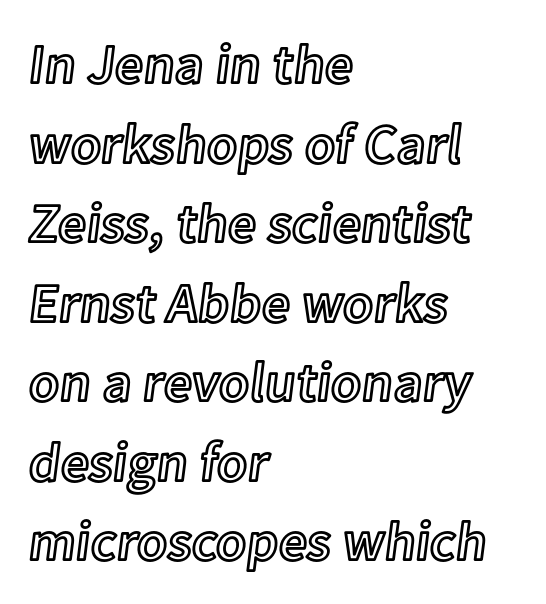
{"width": "normal", "x_height": "medium", "monospaced": "no", "underline": "no", "align": "left", "line_spacing": "normal", "line_spacing_ratio": 1.42, "letter_spacing": "normal", "letter_spacing_em": 0.0, "glyph_px": 56}
